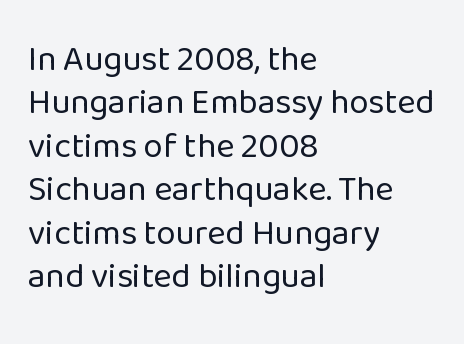
The line texture is even and compact thanks to regular tracking. Notice how the stems are strictly vertical — no italics here. Note: no serifs on the glyphs. Spacing verdict: proportional, widths tailored to each character. Has an underline been added? It has not. The text block is weighted toward the left margin, trailing off unevenly rightward.
